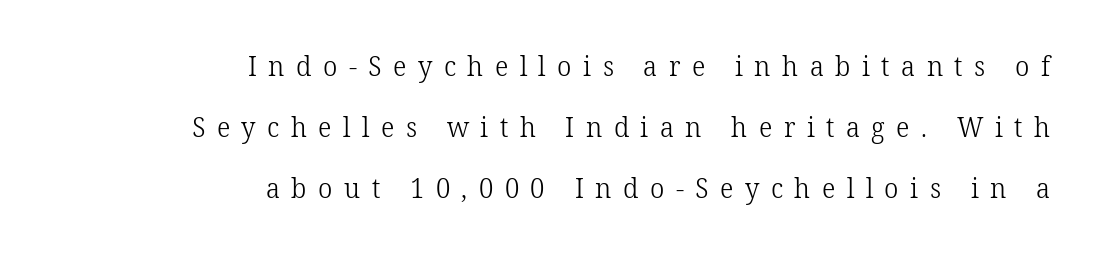
The image shows 28 px light serif type, upright; set right-aligned, loose line spacing (2.18x), unusually wide letter spacing (+0.41 em), not underlined; low stroke contrast and a medium x-height.
